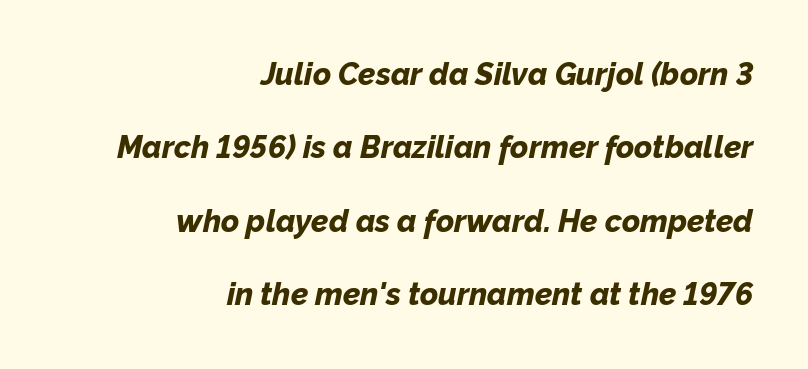
Q: Is the text bold? A: Yes.
Q: Is the text italic (slanted)? A: Yes, it leans right by about 12 degrees.
Q: Is the text underlined? A: No.
Q: How is the paragraph aligned? A: Right-aligned.
Q: Is the spacing between letters normal or unusually wide? A: Normal.
Q: Is the spacing between lines tight, normal or loose? A: Loose.
Q: Width (condensed, normal, or wide)? A: Normal.
Q: Stroke contrast? A: Low.
Q: x-height? A: Medium.
Q: Monospaced? A: No.
